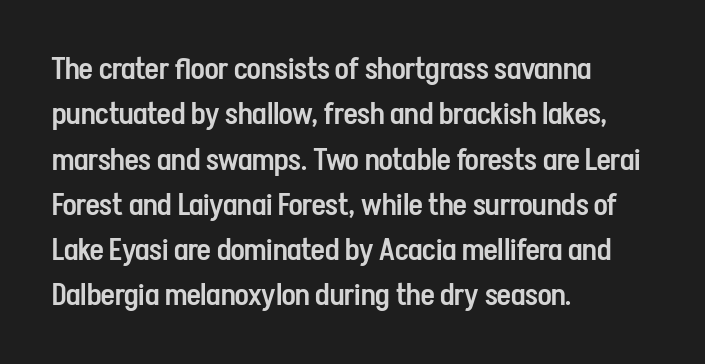
{"serif": "no", "italic": "no", "bold": "semi", "weight": "semibold", "width": "condensed", "stroke_contrast": "low", "x_height": "medium", "monospaced": "no", "underline": "no", "align": "left", "line_spacing": "normal", "line_spacing_ratio": 1.51, "letter_spacing": "normal", "letter_spacing_em": 0.0, "glyph_px": 30}
